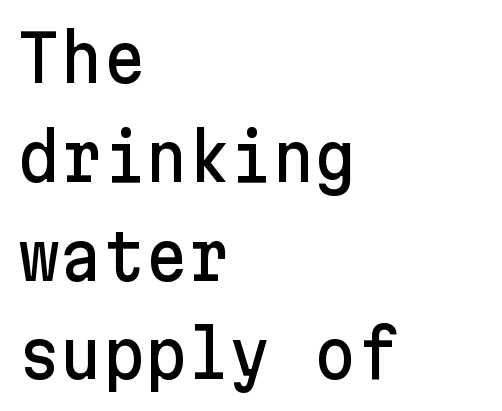
{"serif": "no", "italic": "no", "width": "normal", "stroke_contrast": "low", "x_height": "medium", "underline": "no", "align": "left", "line_spacing": "normal", "line_spacing_ratio": 1.52, "letter_spacing": "normal", "letter_spacing_em": 0.0, "glyph_px": 65}
